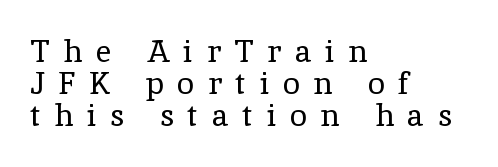
The image shows 31 px regular-weight serif type, upright; set left-aligned, tight line spacing (1.04x), unusually wide letter spacing (+0.44 em), not underlined; a medium x-height.
